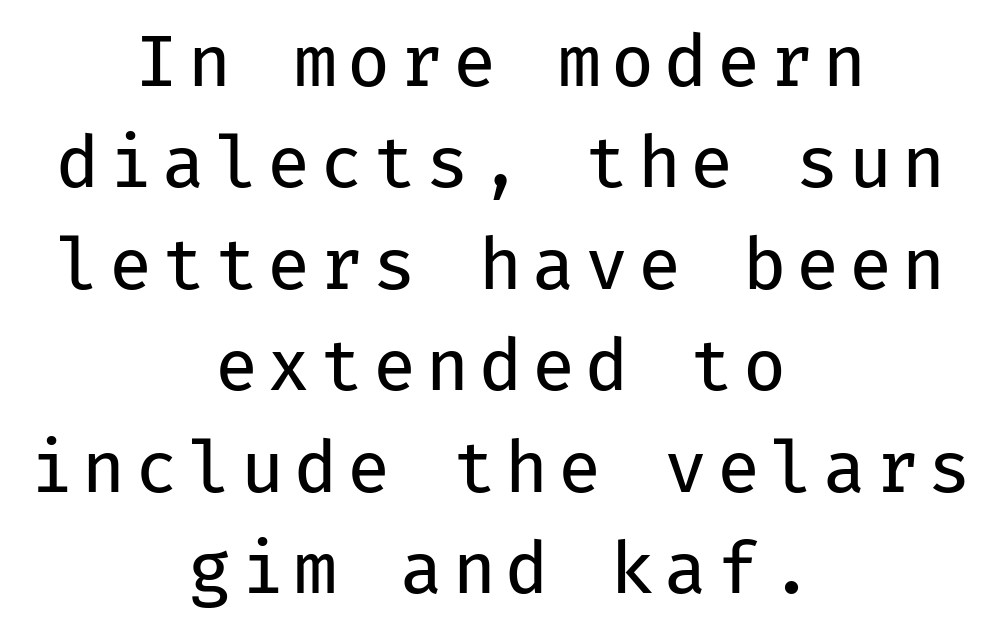
Q: Is the text bold? A: No.
Q: Is the text italic (slanted)? A: No, it is upright.
Q: Is the typeface a serif or a sans-serif typeface? A: Sans-serif.
Q: Is the text underlined? A: No.
Q: How is the paragraph aligned? A: Centered.
Q: Is the spacing between lines tight, normal or loose? A: Normal.
Q: Width (condensed, normal, or wide)? A: Normal.
Q: Stroke contrast? A: Low.
Q: x-height? A: Medium.
Q: Monospaced? A: Yes.
